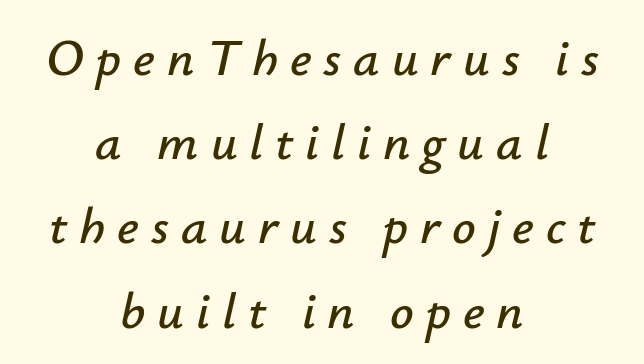
{"italic": "yes", "lean": "right", "slant_degrees": 12, "width": "normal", "stroke_contrast": "low", "x_height": "small", "monospaced": "no", "underline": "no", "align": "center", "line_spacing": "normal", "line_spacing_ratio": 1.62, "letter_spacing": "wide", "letter_spacing_em": 0.23, "glyph_px": 52}
